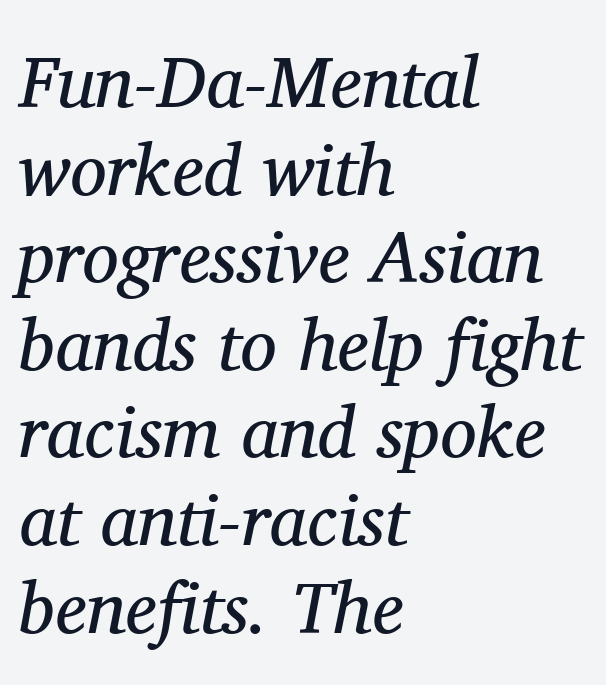
Q: Is the text bold? A: No.
Q: Is the text italic (slanted)? A: Yes, it leans right by about 11 degrees.
Q: Is the typeface a serif or a sans-serif typeface? A: Serif.
Q: Is the text underlined? A: No.
Q: How is the paragraph aligned? A: Left-aligned.
Q: Is the spacing between letters normal or unusually wide? A: Normal.
Q: Width (condensed, normal, or wide)? A: Normal.
Q: Stroke contrast? A: Medium.
Q: x-height? A: Medium.
Q: Monospaced? A: No.
